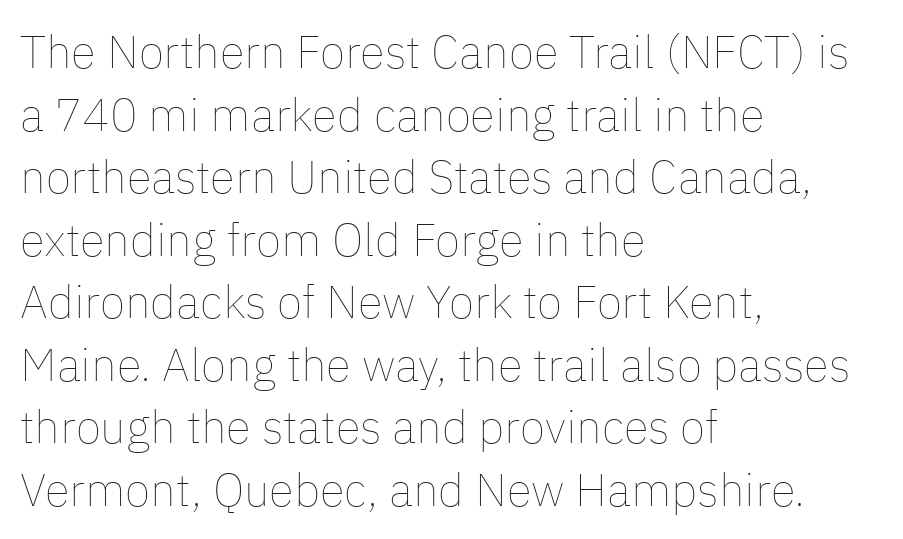
The image shows 46 px thin type, upright; set left-aligned, normal line spacing (1.36x), normal letter spacing, not underlined; low stroke contrast and a medium x-height.
